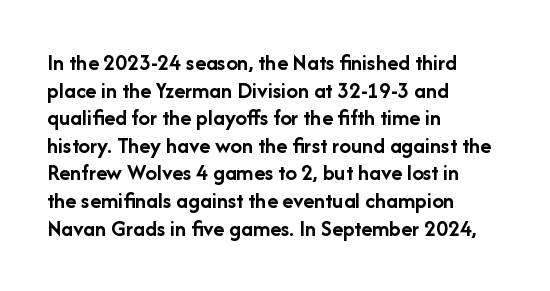
The letters stand upright; this is a roman face. Each word holds together tightly as a unit, with standard inter-letter gaps. Underline: absent. Notice how thick the strokes are: this is what a full bold looks like. The setting favours the left margin, as ordinary paragraphs usually do.
